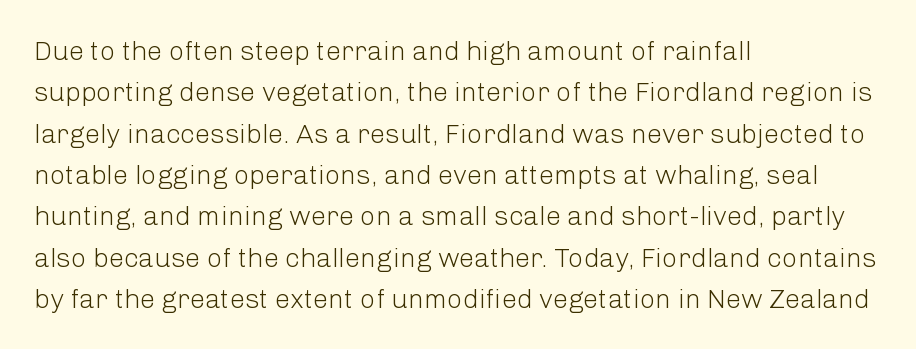
In terms of leading, this rendering sits right in the middle. The lettering stays uniformly vertical, giving the passage a roman look. Decoration check: the copy has no underline. The passage shown is not bold in any degree. How are the letters spaced? Ordinarily, with no added tracking.
